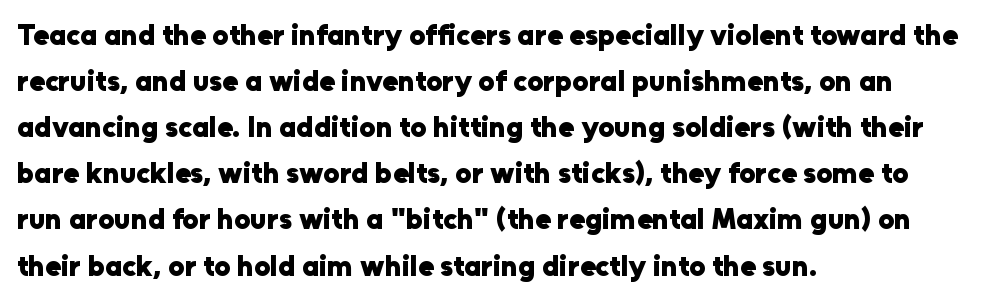
Q: Is the text bold? A: Yes.
Q: Is the text italic (slanted)? A: No, it is upright.
Q: Is the typeface a serif or a sans-serif typeface? A: Sans-serif.
Q: Is the text underlined? A: No.
Q: How is the paragraph aligned? A: Left-aligned.
Q: Is the spacing between letters normal or unusually wide? A: Normal.
Q: Is the spacing between lines tight, normal or loose? A: Normal.
Q: Width (condensed, normal, or wide)? A: Normal.
Q: Stroke contrast? A: Low.
Q: x-height? A: Medium.
Q: Monospaced? A: No.
